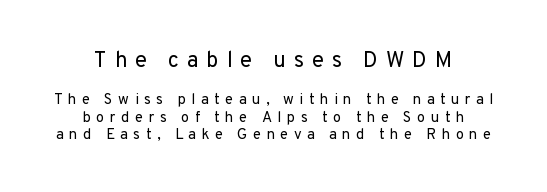
The image shows 22 px text type, upright; set centered, line spacing 1.16x, unusually wide letter spacing (+0.36 em), not underlined; the first (top) block is 1.47x larger.
